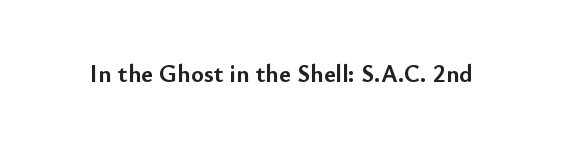
The image shows 25 px bold type, upright; set normal letter spacing, not underlined.
